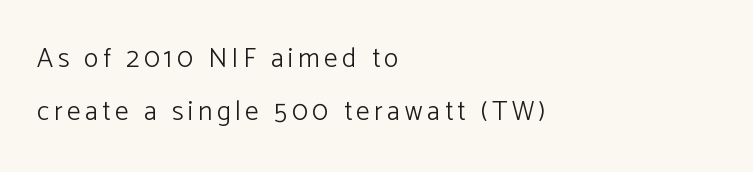
The image shows 27 px text type, upright; set left-aligned, loose line spacing (1.96x), not underlined.
